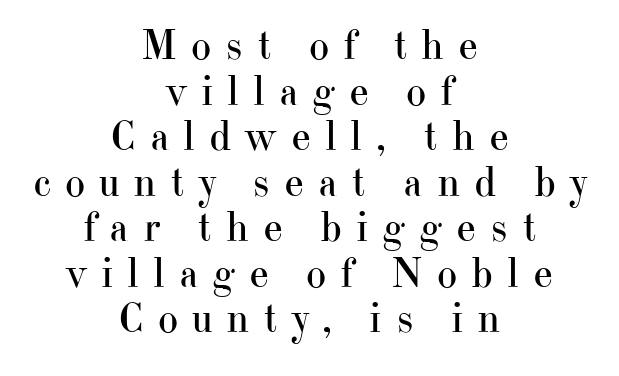
Q: Is the text bold? A: No.
Q: Is the text italic (slanted)? A: No, it is upright.
Q: Is the typeface a serif or a sans-serif typeface? A: Serif.
Q: Is the text underlined? A: No.
Q: How is the paragraph aligned? A: Centered.
Q: Is the spacing between letters normal or unusually wide? A: Unusually wide.
Q: Is the spacing between lines tight, normal or loose? A: Tight.
Q: Width (condensed, normal, or wide)? A: Normal.
Q: Stroke contrast? A: High.
Q: x-height? A: Small.
Q: Monospaced? A: No.
